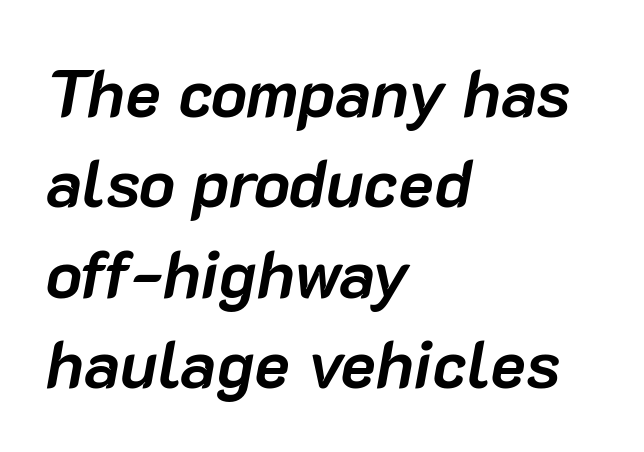
Q: Is the text bold? A: Yes.
Q: Is the text italic (slanted)? A: Yes, it leans right by about 10 degrees.
Q: Is the text underlined? A: No.
Q: How is the paragraph aligned? A: Left-aligned.
Q: Is the spacing between letters normal or unusually wide? A: Normal.
Q: Is the spacing between lines tight, normal or loose? A: Normal.
Q: Width (condensed, normal, or wide)? A: Normal.
Q: Stroke contrast? A: Low.
Q: x-height? A: Medium.
Q: Monospaced? A: No.
